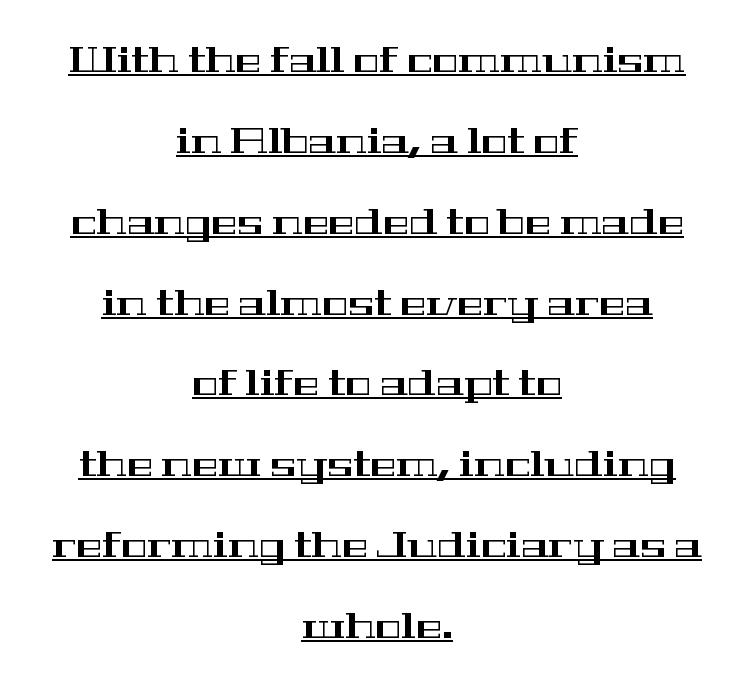
Q: Is the text italic (slanted)? A: No, it is upright.
Q: Is the typeface a serif or a sans-serif typeface? A: Serif.
Q: Is the text underlined? A: Yes.
Q: How is the paragraph aligned? A: Centered.
Q: Is the spacing between letters normal or unusually wide? A: Normal.
Q: Is the spacing between lines tight, normal or loose? A: Loose.
Q: Width (condensed, normal, or wide)? A: Wide.
Q: Stroke contrast? A: High.
Q: x-height? A: Medium.
Q: Monospaced? A: No.
